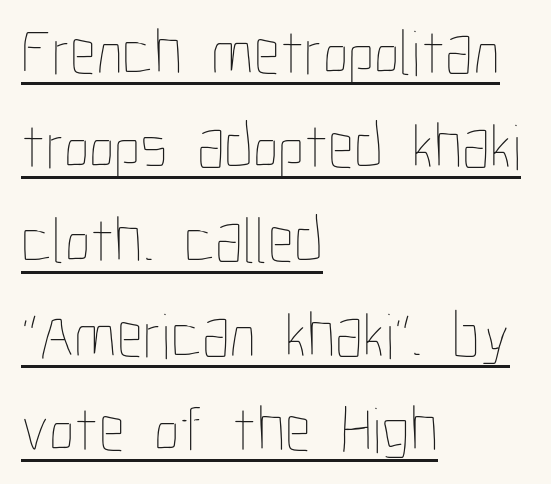
The image shows 65 px thin, condensed type, upright; set left-aligned, normal line spacing (1.45x), normal letter spacing, underlined; low stroke contrast and a medium x-height.
